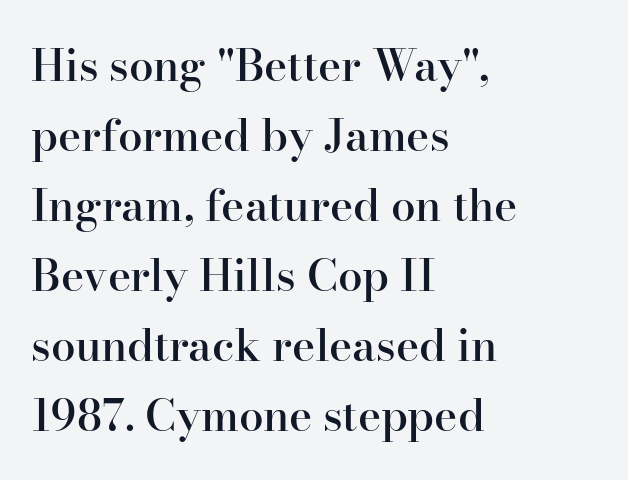
Q: Is the text bold? A: Semi-bold.
Q: Is the text italic (slanted)? A: No, it is upright.
Q: Is the typeface a serif or a sans-serif typeface? A: Serif.
Q: Is the text underlined? A: No.
Q: How is the paragraph aligned? A: Left-aligned.
Q: Is the spacing between letters normal or unusually wide? A: Normal.
Q: Is the spacing between lines tight, normal or loose? A: Normal.
Q: Width (condensed, normal, or wide)? A: Normal.
Q: Stroke contrast? A: High.
Q: x-height? A: Small.
Q: Monospaced? A: No.
